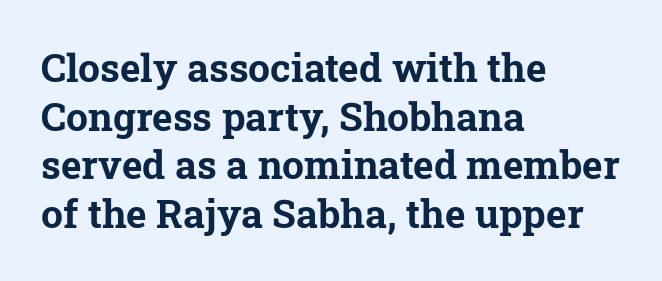
Vertical spacing — default. Check where the strokes stop: tiny serifs finish them off. Note the varied advance widths — an 'i' is clearly narrower than an 'm'. This sample is left-justified, so line endings fall wherever the words run out.
